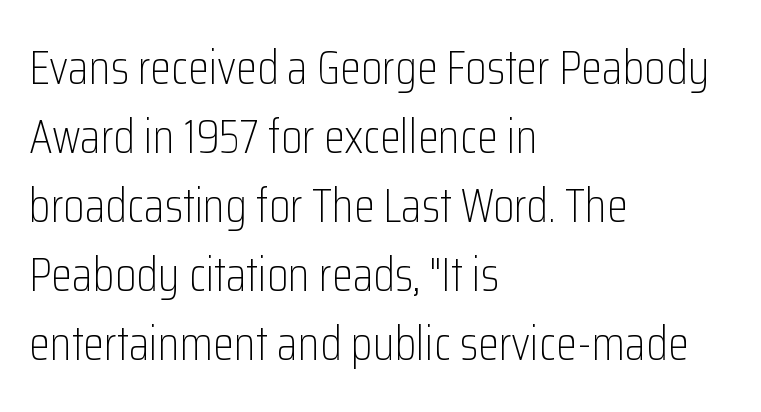
{"serif": "no", "italic": "no", "bold": "no", "weight": "light", "width": "condensed", "stroke_contrast": "low", "x_height": "medium", "monospaced": "no", "underline": "no", "align": "left", "line_spacing": "normal", "line_spacing_ratio": 1.44, "letter_spacing": "normal", "letter_spacing_em": 0.0, "glyph_px": 48}
